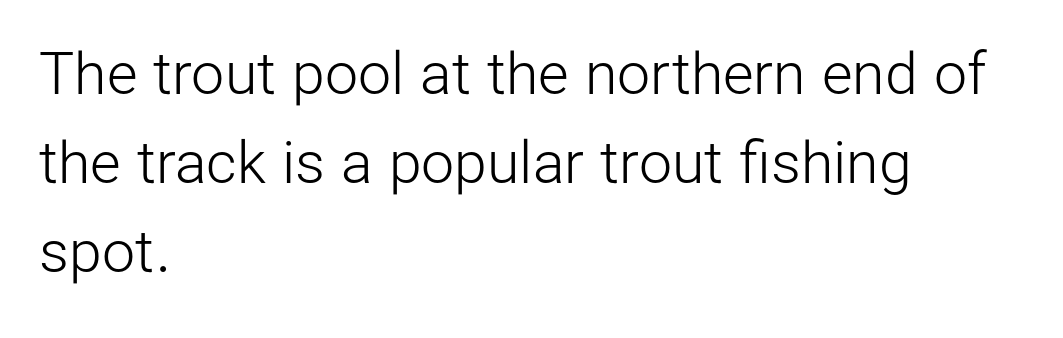
The image shows 59 px light sans-serif type, upright; set left-aligned, normal line spacing (1.51x), normal letter spacing, not underlined; low stroke contrast and a medium x-height.
